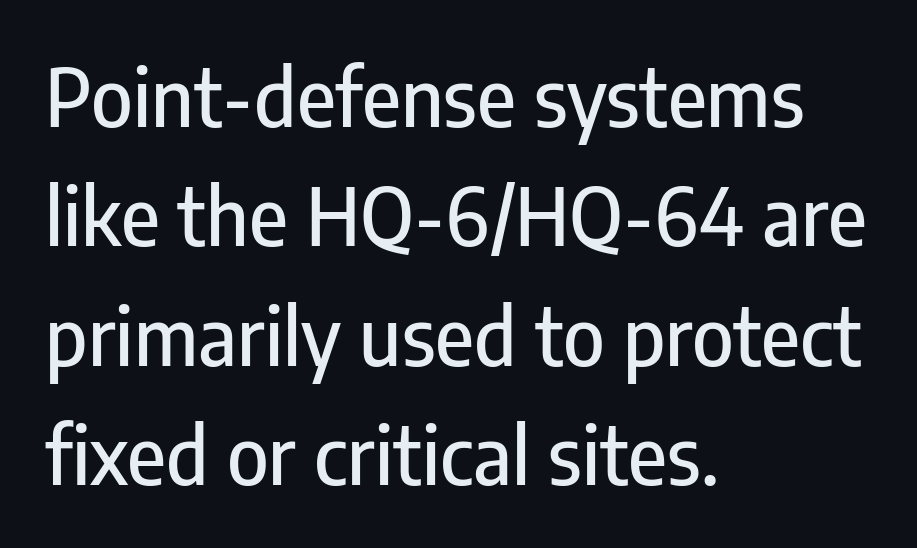
The image shows 79 px condensed sans-serif type, upright; set left-aligned, normal line spacing (1.51x), normal letter spacing, not underlined; low stroke contrast and a medium x-height.
